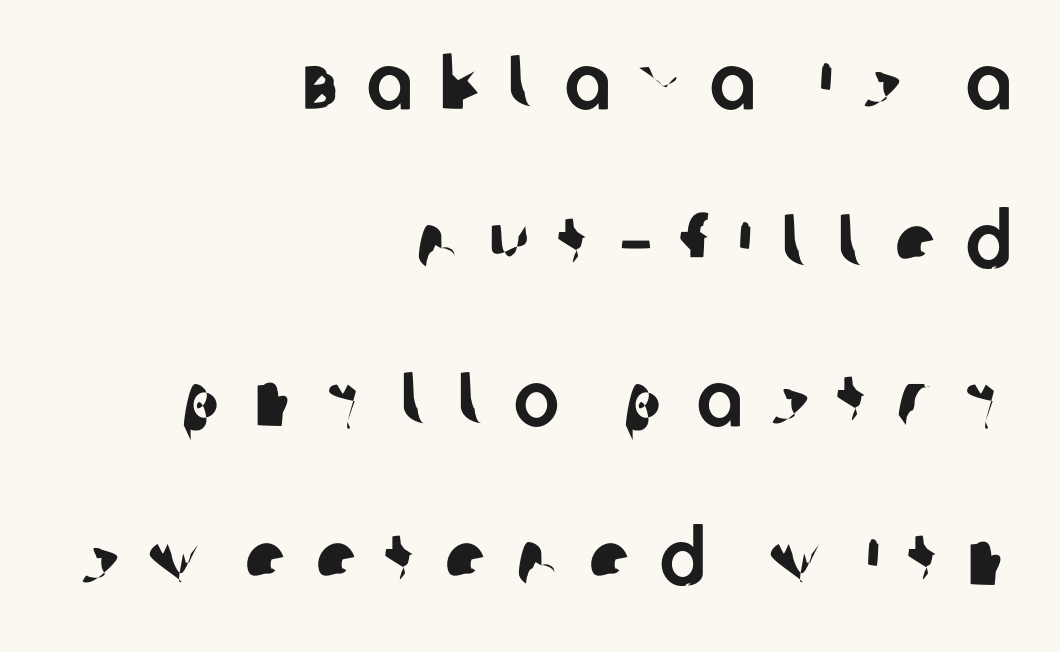
Q: Is the typeface a serif or a sans-serif typeface? A: Sans-serif.
Q: Is the text underlined? A: No.
Q: How is the paragraph aligned? A: Right-aligned.
Q: Is the spacing between letters normal or unusually wide? A: Unusually wide.
Q: Is the spacing between lines tight, normal or loose? A: Loose.
Q: Width (condensed, normal, or wide)? A: Normal.
Q: Stroke contrast? A: Low.
Q: x-height? A: Large.
Q: Monospaced? A: No.
